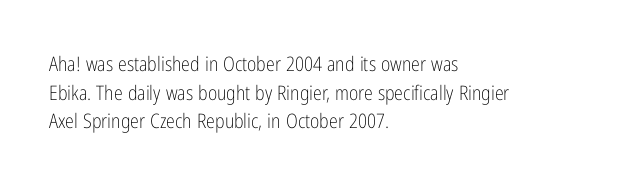
Q: Is the text bold? A: No.
Q: Is the text italic (slanted)? A: No, it is upright.
Q: Is the text underlined? A: No.
Q: How is the paragraph aligned? A: Left-aligned.
Q: Is the spacing between letters normal or unusually wide? A: Normal.
Q: Is the spacing between lines tight, normal or loose? A: Normal.
